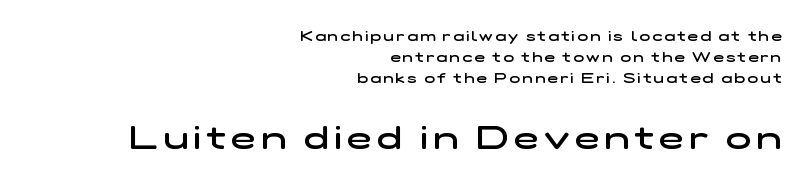
Character widths vary here, with narrow letters taking less room than wide ones. A flush-right, rag-left setting is used for this passage. You get the small type first, then a jump to larger type. Does the weight exceed regular? Yes, but only to semibold. Lines of text with bare space underneath.
